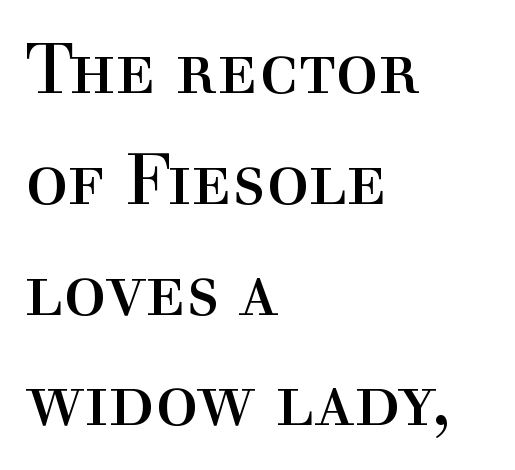
{"serif": "yes", "italic": "no", "bold": "no", "weight": "regular", "width": "normal", "x_height": "medium", "monospaced": "no", "underline": "no", "align": "left", "line_spacing": "normal", "line_spacing_ratio": 1.56, "letter_spacing": "normal", "letter_spacing_em": 0.0, "glyph_px": 71}
